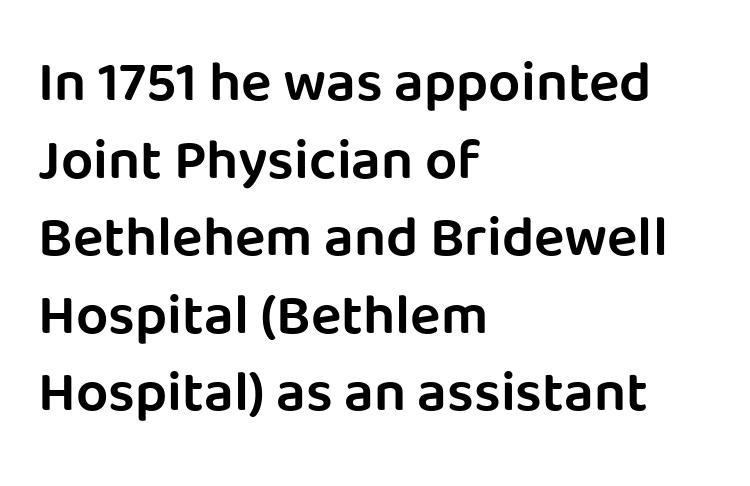
The image shows 57 px semibold sans-serif type, upright; set left-aligned, normal line spacing (1.36x), normal letter spacing, not underlined; low stroke contrast and a large x-height.
